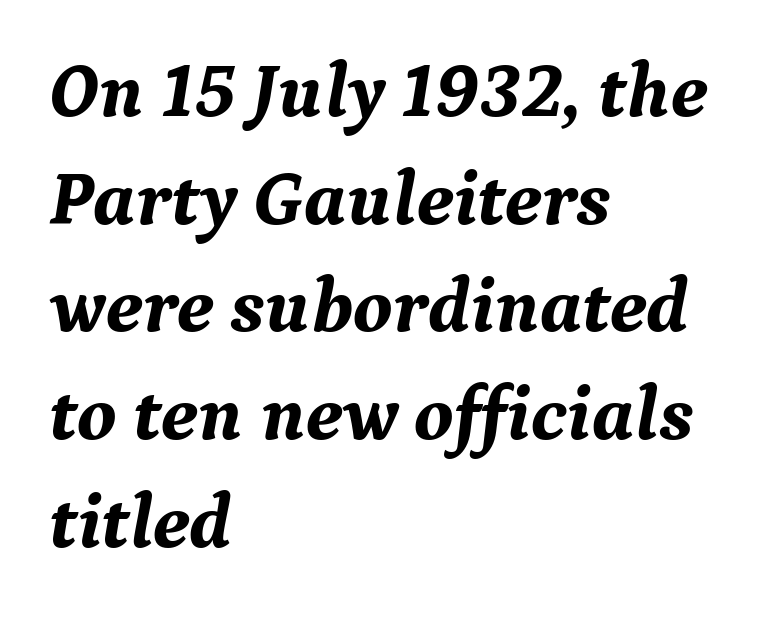
{"serif": "yes", "italic": "yes", "lean": "right", "slant_degrees": 9, "bold": "yes", "weight": "bold", "width": "normal", "stroke_contrast": "medium", "x_height": "medium", "monospaced": "no", "underline": "no", "align": "left", "line_spacing": "normal", "line_spacing_ratio": 1.38, "letter_spacing": "normal", "letter_spacing_em": 0.0, "glyph_px": 78}
